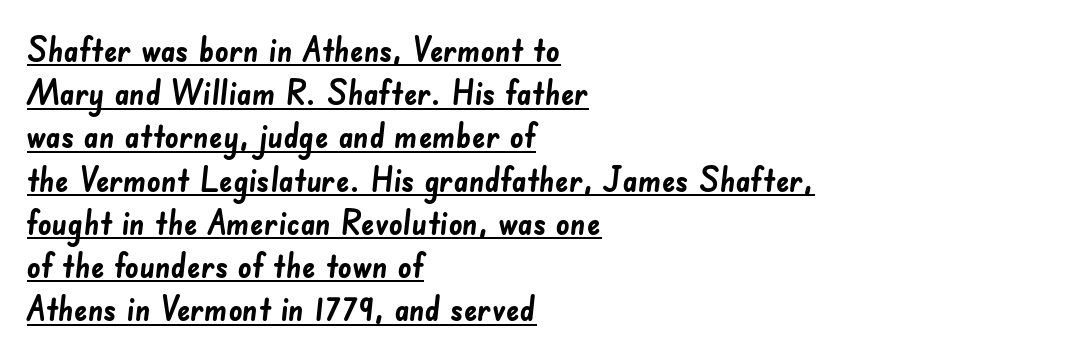
This is underlined copy, the kind a proofreader might mark for attention. This sample has the flowing, uneven cadence of proportional lettering. The paragraph has a hard left edge and a soft right edge. The tracking reads as untouched default to a designer's eye. The characters look thick and weighty, a clear bold.
